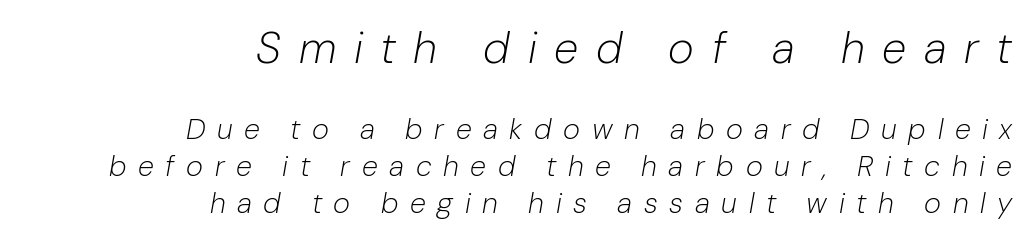
The image shows 44 px light type, italic (leaning right); set right-aligned, normal line spacing (1.27x), unusually wide letter spacing (+0.4 em), not underlined; the first (top) block is 1.52x larger; low stroke contrast and a medium x-height.
